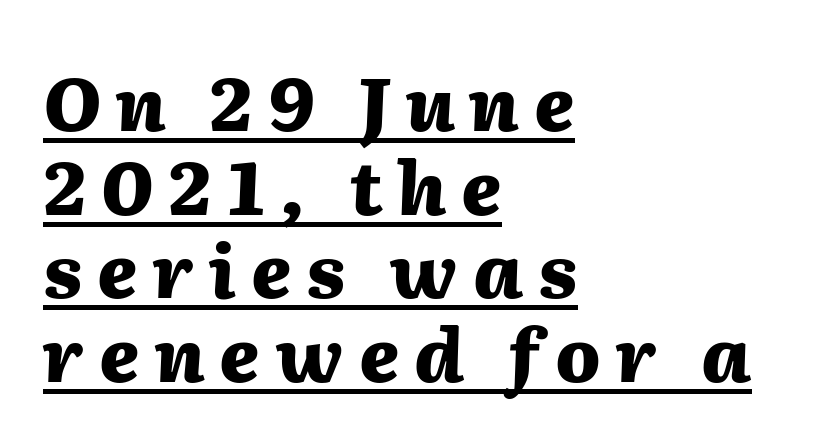
Q: Is the text bold? A: Yes.
Q: Is the text italic (slanted)? A: Yes, it leans right by about 2 degrees.
Q: Is the text underlined? A: Yes.
Q: How is the paragraph aligned? A: Left-aligned.
Q: Is the spacing between letters normal or unusually wide? A: Unusually wide.
Q: Is the spacing between lines tight, normal or loose? A: Tight.
Q: Width (condensed, normal, or wide)? A: Normal.
Q: Stroke contrast? A: Medium.
Q: x-height? A: Medium.
Q: Monospaced? A: No.
